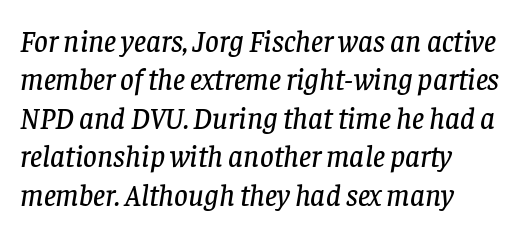
{"serif": "yes", "italic": "yes", "lean": "right", "slant_degrees": 8, "width": "normal", "stroke_contrast": "low", "x_height": "large", "monospaced": "no", "underline": "no", "align": "left", "line_spacing": "normal", "line_spacing_ratio": 1.28, "letter_spacing": "normal", "letter_spacing_em": 0.0, "glyph_px": 30}
